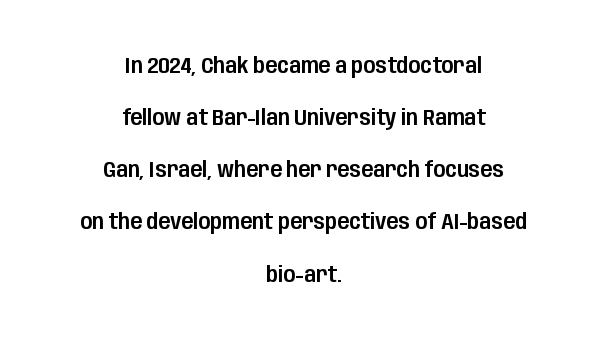
Q: Is the text italic (slanted)? A: No, it is upright.
Q: Is the text underlined? A: No.
Q: How is the paragraph aligned? A: Centered.
Q: Is the spacing between letters normal or unusually wide? A: Normal.
Q: Is the spacing between lines tight, normal or loose? A: Loose.
